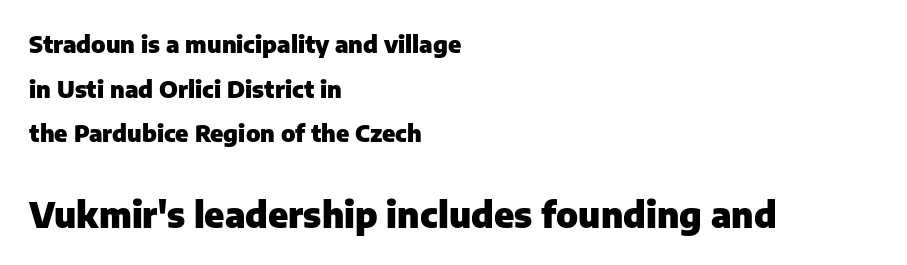
{"serif": "no", "italic": "no", "bold": "yes", "weight": "heavy", "width": "normal", "stroke_contrast": "low", "x_height": "medium", "monospaced": "no", "underline": "no", "align": "left", "line_spacing": "loose", "line_spacing_ratio": 1.94, "letter_spacing": "normal", "letter_spacing_em": 0.0, "larger_block": "second", "size_ratio": 1.52, "glyph_px": 35}
